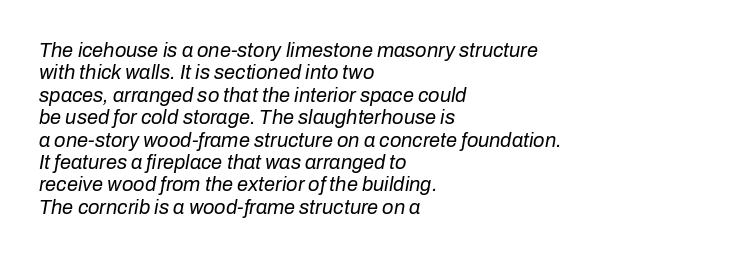
The image shows 20 px text type, italic (leaning right); set left-aligned, tight line spacing (1.12x), normal letter spacing, not underlined.
